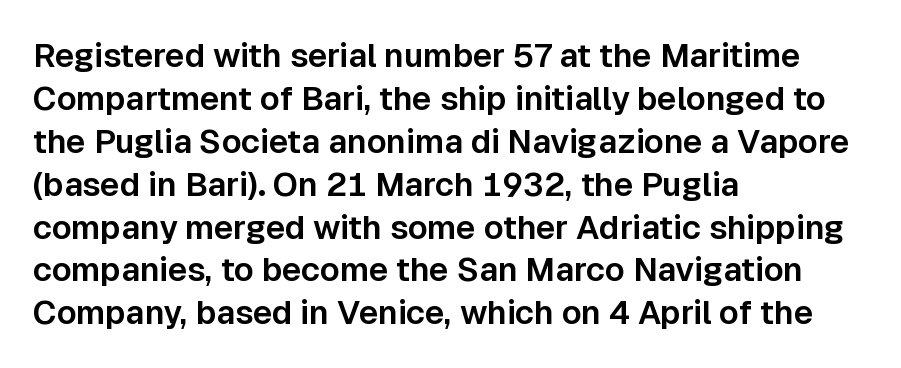
The image shows 33 px sans-serif type, upright; set left-aligned, normal line spacing (1.3x), normal letter spacing, not underlined; low stroke contrast and a medium x-height.
